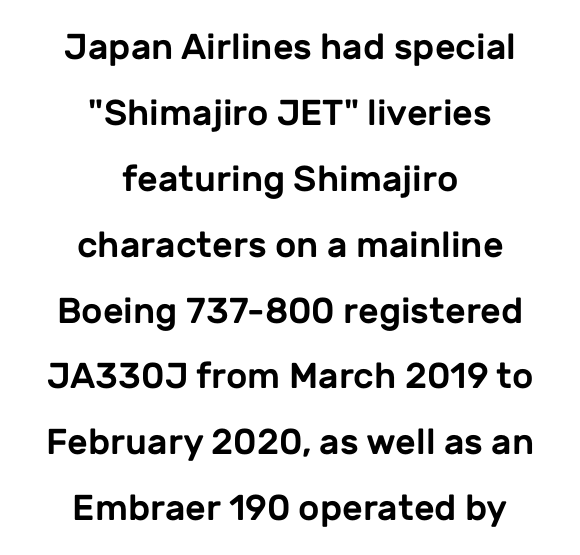
Q: Is the text italic (slanted)? A: No, it is upright.
Q: Is the typeface a serif or a sans-serif typeface? A: Sans-serif.
Q: Is the text underlined? A: No.
Q: How is the paragraph aligned? A: Centered.
Q: Is the spacing between letters normal or unusually wide? A: Normal.
Q: Width (condensed, normal, or wide)? A: Normal.
Q: Stroke contrast? A: Low.
Q: x-height? A: Medium.
Q: Monospaced? A: No.
